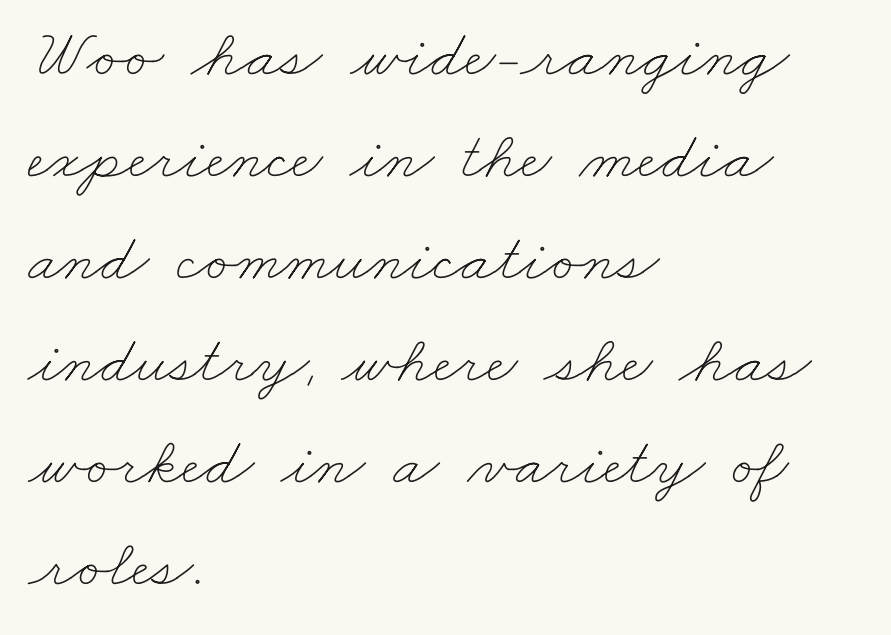
{"bold": "no", "weight": "thin", "width": "wide", "stroke_contrast": "low", "x_height": "small", "monospaced": "no", "underline": "no", "align": "left", "line_spacing": "normal", "line_spacing_ratio": 1.5, "letter_spacing": "normal", "letter_spacing_em": 0.0, "glyph_px": 68}
